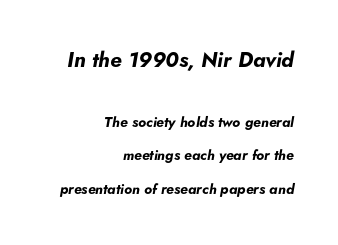
{"italic": "yes", "lean": "right", "slant_degrees": 5, "bold": "yes", "underline": "no", "align": "right", "line_spacing": "loose", "line_spacing_ratio": 2.42, "letter_spacing": "normal", "letter_spacing_em": 0.0, "larger_block": "first", "size_ratio": 1.5, "glyph_px": 21}
